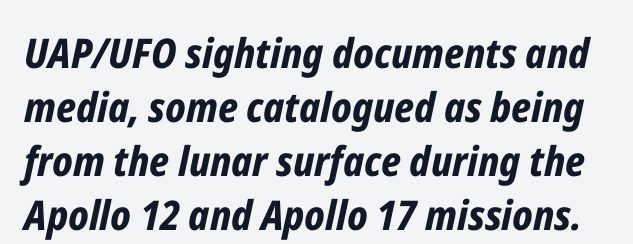
The letters advance in unequal steps, a hallmark of proportional type. A bare baseline throughout the passage. Summary of weight: heavy, a full bold. What stands out about the letter spacing? Nothing — it is the standard amount. Is there much room between lines? A standard amount, neither cramped nor airy. Rendered with sloped, italic letterforms.
